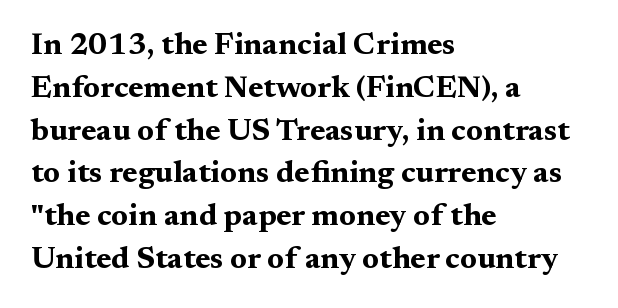
Q: Is the text bold? A: Yes.
Q: Is the text italic (slanted)? A: No, it is upright.
Q: Is the typeface a serif or a sans-serif typeface? A: Serif.
Q: Is the text underlined? A: No.
Q: How is the paragraph aligned? A: Left-aligned.
Q: Is the spacing between letters normal or unusually wide? A: Normal.
Q: Is the spacing between lines tight, normal or loose? A: Normal.
Q: Width (condensed, normal, or wide)? A: Wide.
Q: Stroke contrast? A: Medium.
Q: x-height? A: Medium.
Q: Monospaced? A: No.
